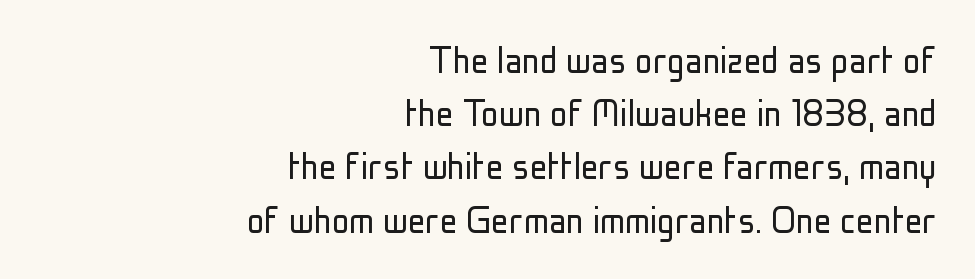
The image shows 44 px light, condensed sans-serif type, upright; set right-aligned, line spacing 1.21x, normal letter spacing, not underlined; low stroke contrast and a medium x-height.
